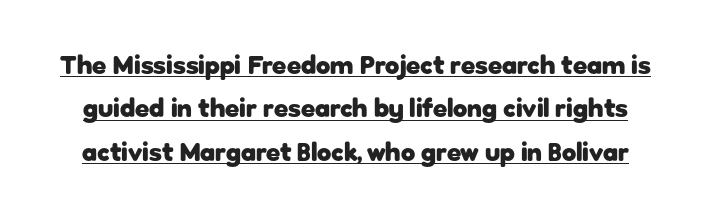
The image shows 26 px bold type, upright; set normal line spacing (1.67x), normal letter spacing, underlined.
